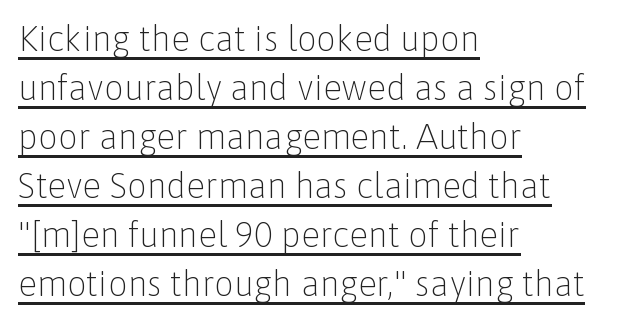
{"serif": "no", "italic": "no", "bold": "no", "weight": "light", "width": "normal", "stroke_contrast": "low", "x_height": "medium", "monospaced": "no", "underline": "yes", "align": "left", "line_spacing": "normal", "line_spacing_ratio": 1.4, "letter_spacing": "normal", "letter_spacing_em": 0.0, "glyph_px": 35}
